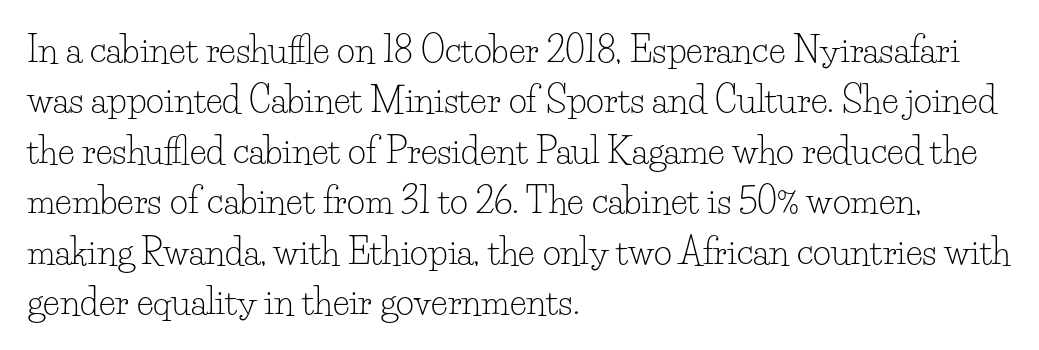
{"serif": "yes", "italic": "no", "bold": "no", "weight": "light", "width": "normal", "stroke_contrast": "low", "x_height": "small", "monospaced": "no", "underline": "no", "align": "left", "line_spacing": "normal", "line_spacing_ratio": 1.44, "letter_spacing": "normal", "letter_spacing_em": 0.0, "glyph_px": 35}
